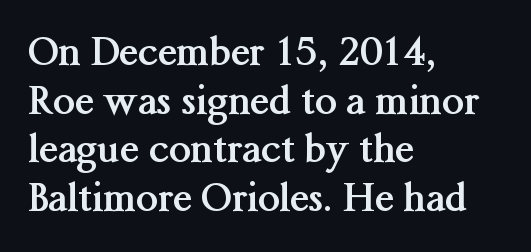
{"serif": "yes", "italic": "no", "bold": "yes", "weight": "semibold", "width": "normal", "stroke_contrast": "medium", "x_height": "medium", "monospaced": "no", "underline": "no", "align": "left", "line_spacing": "normal", "line_spacing_ratio": 1.25, "letter_spacing": "normal", "letter_spacing_em": 0.0, "glyph_px": 39}
